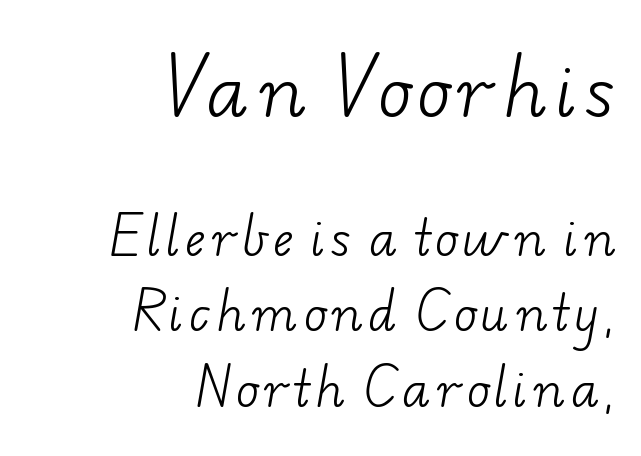
Q: Is the text bold? A: No.
Q: Is the typeface a serif or a sans-serif typeface? A: Serif.
Q: Is the text underlined? A: No.
Q: How is the paragraph aligned? A: Right-aligned.
Q: Is the spacing between lines tight, normal or loose? A: Normal.
Q: Which block of text is set in a larger size, the first (top) or the second (bottom)? A: The first (top) one.
Q: Width (condensed, normal, or wide)? A: Wide.
Q: Stroke contrast? A: Low.
Q: x-height? A: Small.
Q: Monospaced? A: No.
